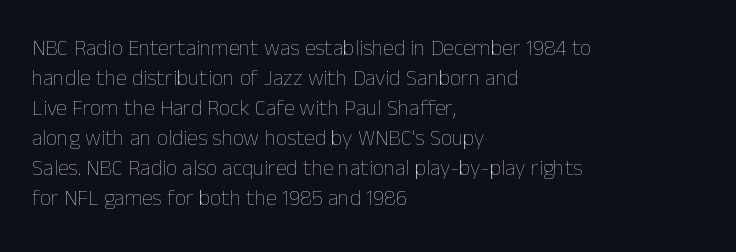
Q: Is the text bold? A: No.
Q: Is the text italic (slanted)? A: No, it is upright.
Q: Is the text underlined? A: No.
Q: How is the paragraph aligned? A: Left-aligned.
Q: Is the spacing between letters normal or unusually wide? A: Normal.
Q: Is the spacing between lines tight, normal or loose? A: Normal.
